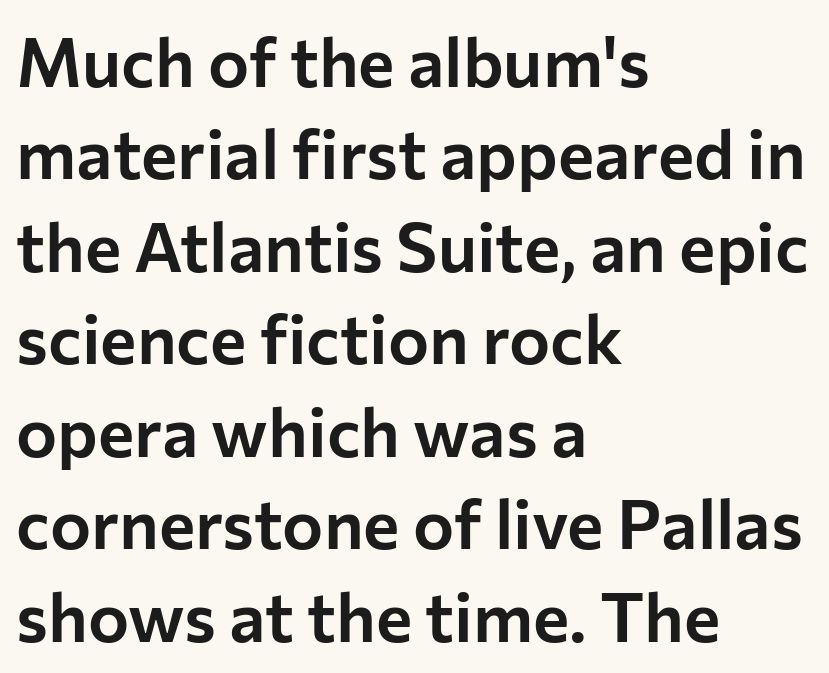
Q: Is the text italic (slanted)? A: No, it is upright.
Q: Is the typeface a serif or a sans-serif typeface? A: Sans-serif.
Q: Is the text underlined? A: No.
Q: How is the paragraph aligned? A: Left-aligned.
Q: Is the spacing between letters normal or unusually wide? A: Normal.
Q: Is the spacing between lines tight, normal or loose? A: Normal.
Q: Width (condensed, normal, or wide)? A: Normal.
Q: Stroke contrast? A: Low.
Q: x-height? A: Medium.
Q: Monospaced? A: No.
